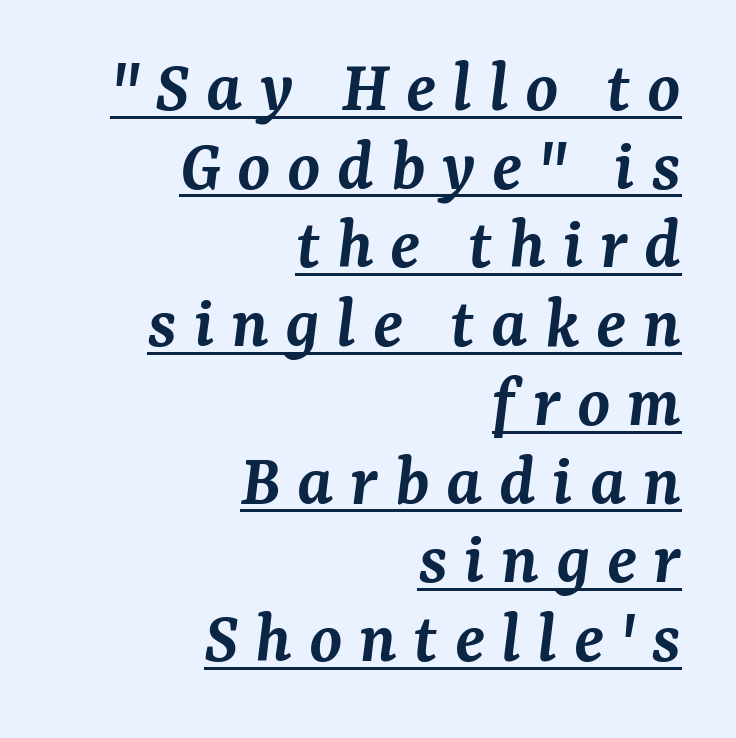
The image shows 75 px semibold serif type, italic (leaning right); set right-aligned, tight line spacing (1.05x), unusually wide letter spacing (+0.22 em), underlined; medium stroke contrast and a medium x-height.
